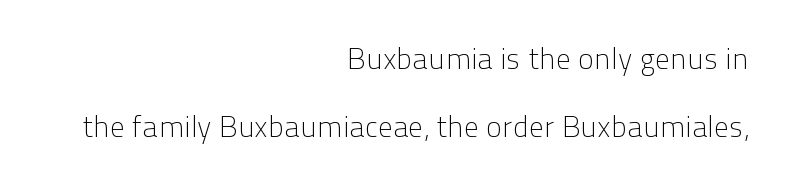
{"serif": "no", "italic": "no", "bold": "no", "weight": "light", "width": "normal", "stroke_contrast": "low", "x_height": "medium", "monospaced": "no", "underline": "no", "align": "right", "line_spacing": "loose", "line_spacing_ratio": 2.28, "letter_spacing": "normal", "letter_spacing_em": 0.0, "glyph_px": 30}
